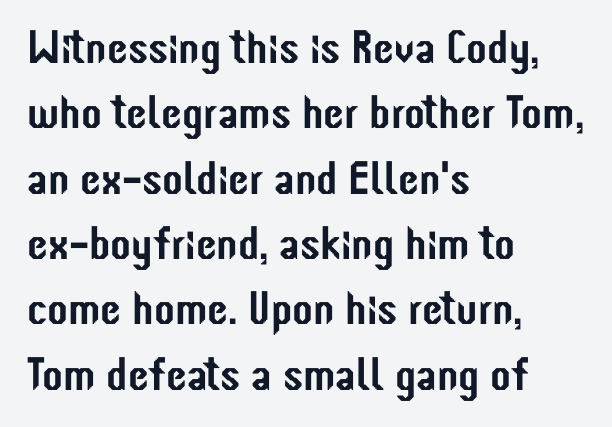
Q: Is the text italic (slanted)? A: No, it is upright.
Q: Is the typeface a serif or a sans-serif typeface? A: Sans-serif.
Q: Is the text underlined? A: No.
Q: How is the paragraph aligned? A: Left-aligned.
Q: Is the spacing between letters normal or unusually wide? A: Normal.
Q: Is the spacing between lines tight, normal or loose? A: Normal.
Q: Width (condensed, normal, or wide)? A: Condensed.
Q: Stroke contrast? A: Low.
Q: x-height? A: Medium.
Q: Monospaced? A: No.
